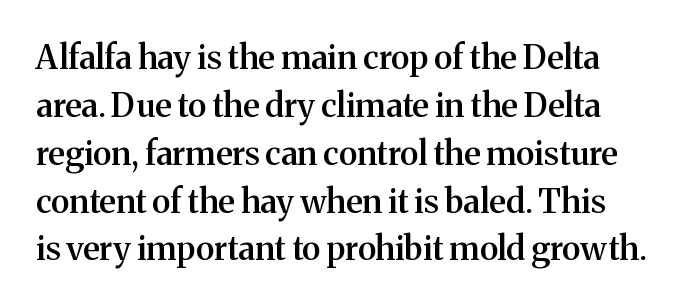
The image shows 33 px semibold serif type, upright; set left-aligned, normal line spacing (1.45x), normal letter spacing, not underlined; medium stroke contrast and a medium x-height.
